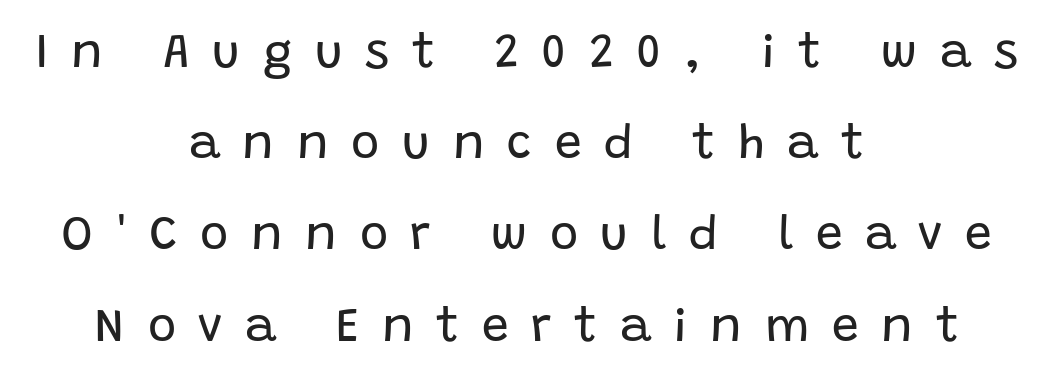
The image shows 48 px regular-weight sans-serif type, upright; set centered, loose line spacing (1.9x), unusually wide letter spacing (+0.47 em), not underlined; low stroke contrast and a large x-height.
